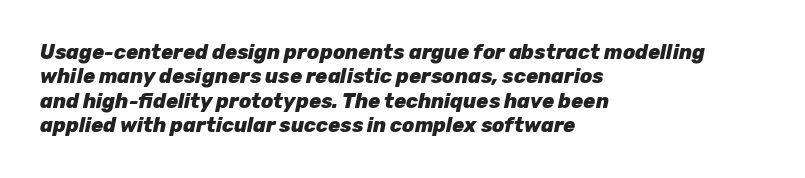
{"italic": "yes", "lean": "right", "slant_degrees": 12, "bold": "yes", "underline": "no", "align": "left", "line_spacing_ratio": 1.22, "letter_spacing": "normal", "letter_spacing_em": 0.0, "glyph_px": 20}
